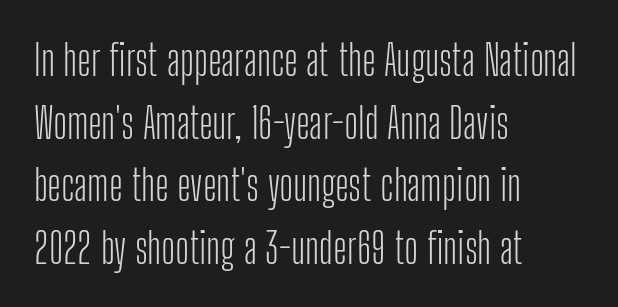
The image shows 42 px light, condensed sans-serif type, upright; set left-aligned, normal line spacing (1.49x), normal letter spacing, not underlined; low stroke contrast and a medium x-height.
